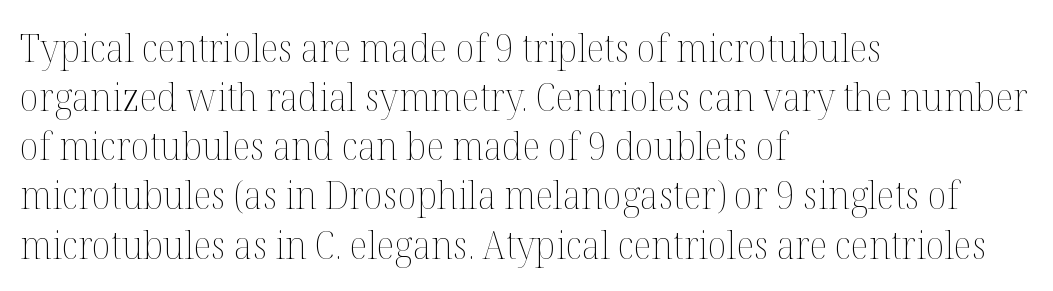
The image shows 39 px thin type, upright; set left-aligned, normal line spacing (1.26x), normal letter spacing, not underlined; medium stroke contrast and a medium x-height.
